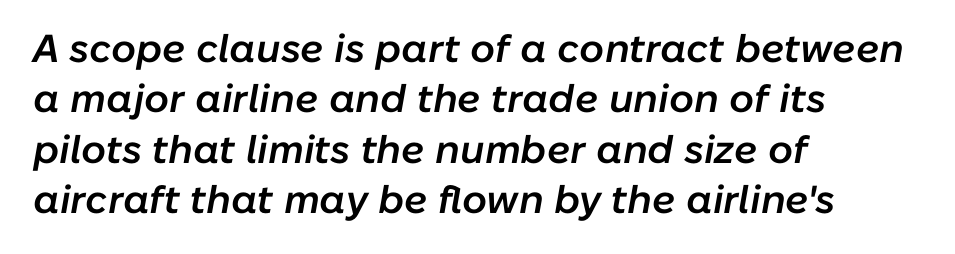
Q: Is the text bold? A: Semi-bold.
Q: Is the text italic (slanted)? A: Yes, it leans right by about 10 degrees.
Q: Is the text underlined? A: No.
Q: How is the paragraph aligned? A: Left-aligned.
Q: Is the spacing between letters normal or unusually wide? A: Normal.
Q: Is the spacing between lines tight, normal or loose? A: Normal.
Q: Width (condensed, normal, or wide)? A: Normal.
Q: Stroke contrast? A: Low.
Q: x-height? A: Medium.
Q: Monospaced? A: No.
